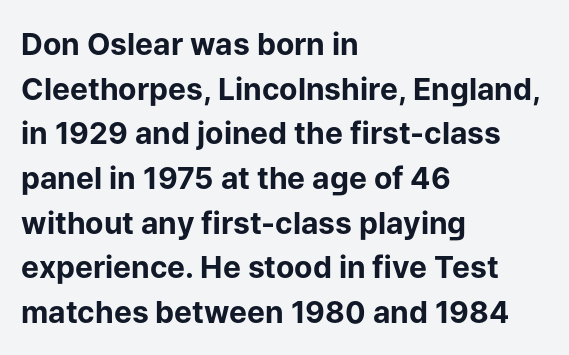
{"serif": "no", "italic": "no", "bold": "yes", "weight": "bold", "width": "normal", "stroke_contrast": "low", "x_height": "medium", "monospaced": "no", "underline": "no", "align": "left", "line_spacing": "normal", "line_spacing_ratio": 1.49, "letter_spacing": "normal", "letter_spacing_em": 0.0, "glyph_px": 30}
